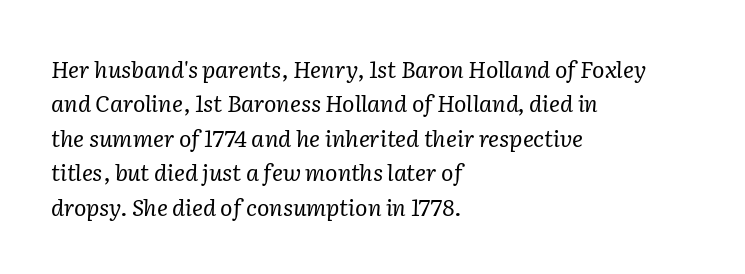
This rendering uses left alignment, leaving the right contour irregular. Whoever set this chose a conventional vertical rhythm. The gaps between neighbouring characters are ordinary and unremarkable. Quick note: underline off. Stroke mass is kept to a normal reading level or below.
